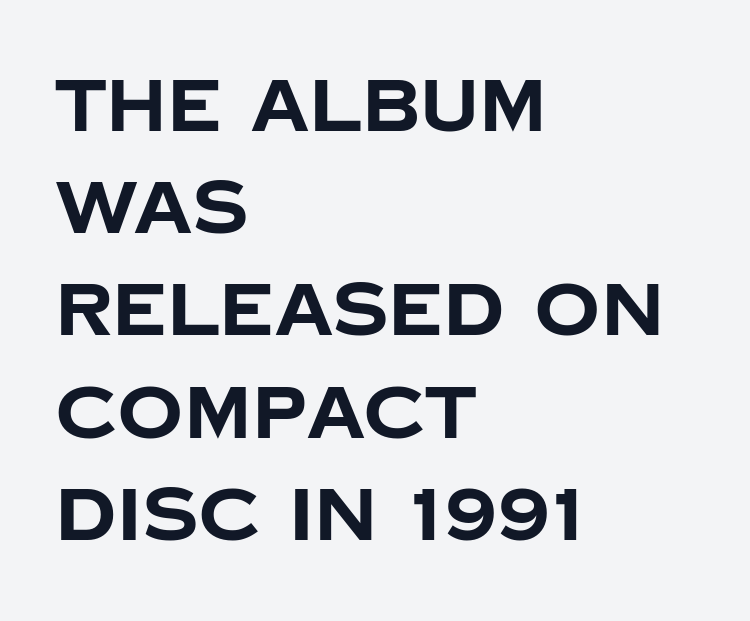
Check the space under the baseline: it is left empty. Letterform terminals end flat and unadorned throughout the passage. This sample uses an upright cut, with every glyph sitting square on the baseline. Proportional: the letters do not fall into vertical columns. These lines keep a tight, regular rhythm from letter to letter.
